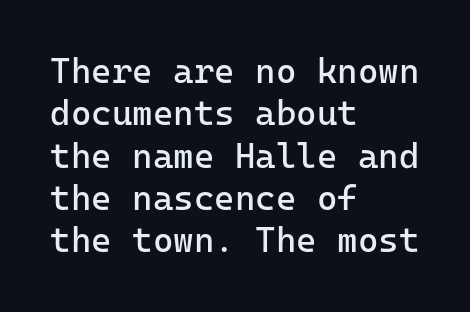
Nope, no serifs anywhere on these letters. Visually the block forms a straight wall on the left and a jagged coastline on the right. Does the lettering tilt? It doesn't — this is upright. The gaps between neighbouring characters are ordinary and unremarkable. The space directly below the letters is spotless.
